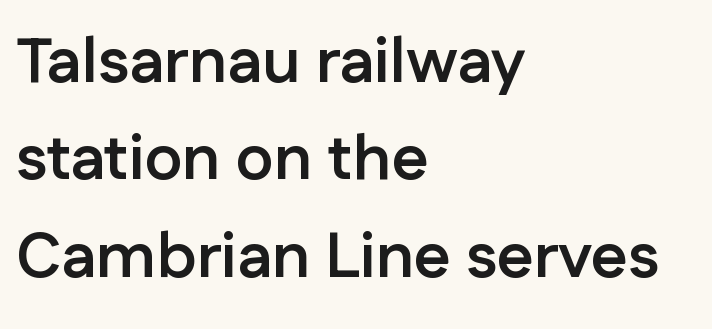
{"serif": "no", "italic": "no", "bold": "yes", "weight": "semibold", "width": "normal", "stroke_contrast": "low", "x_height": "medium", "monospaced": "no", "underline": "no", "align": "left", "line_spacing": "normal", "line_spacing_ratio": 1.52, "letter_spacing": "normal", "letter_spacing_em": 0.0, "glyph_px": 64}
